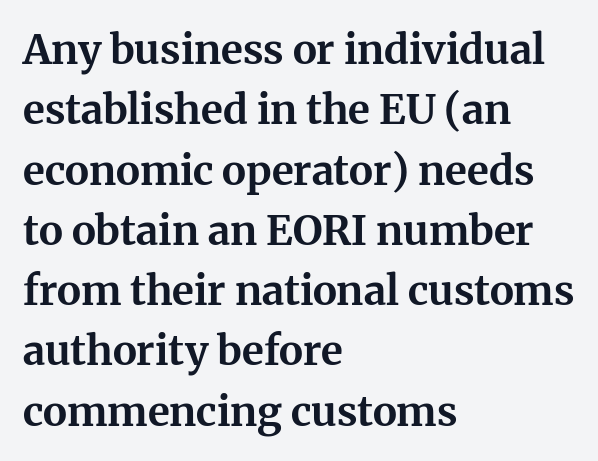
Pretty heavy lettering here — definitely bold. Letters rest on an invisible, unmarked baseline. Short note: letters normally spaced. Characters remain perfectly vertical along every line.
